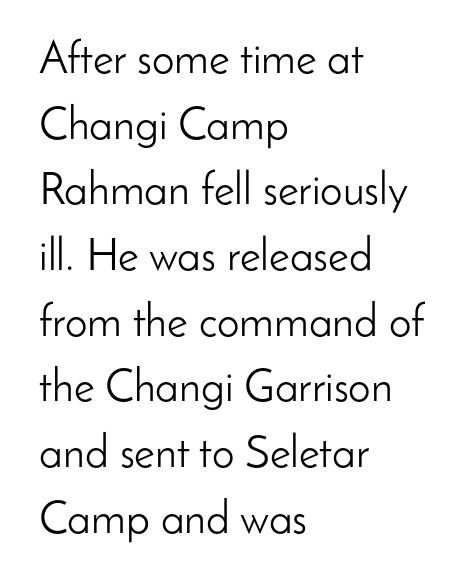
The image shows 45 px light sans-serif type, upright; set left-aligned, normal line spacing (1.46x), normal letter spacing, not underlined; low stroke contrast and a small x-height.
